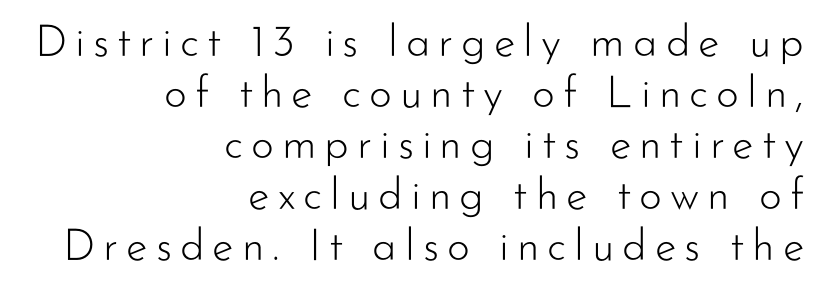
The image shows 44 px light sans-serif type, upright; set right-aligned, line spacing 1.16x, not underlined; low stroke contrast and a small x-height.
